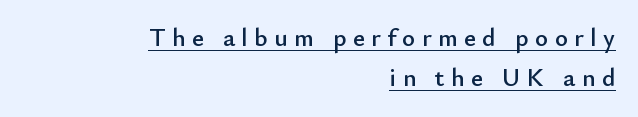
Line ends are locked; line starts wander. Compared with undecorated copy, this sample adds a rule below the words. The type sits square on the baseline with zero lean. These lines have a slow, spaced-out rhythm from letter to letter.
